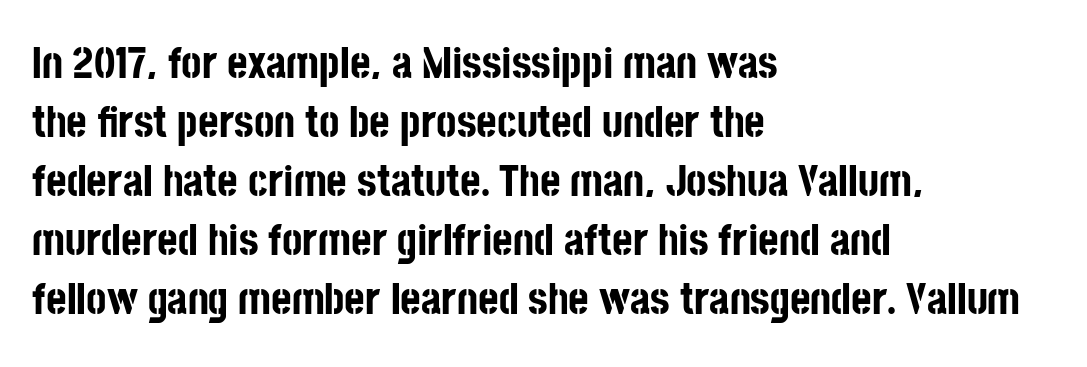
{"serif": "no", "italic": "no", "bold": "yes", "weight": "bold", "width": "condensed", "stroke_contrast": "low", "x_height": "large", "monospaced": "no", "underline": "no", "align": "left", "line_spacing": "normal", "line_spacing_ratio": 1.34, "letter_spacing": "normal", "letter_spacing_em": 0.0, "glyph_px": 44}
